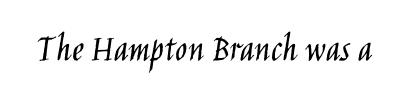
The image shows 40 px light, condensed sans-serif type; set normal letter spacing, not underlined; low stroke contrast and a large x-height.
